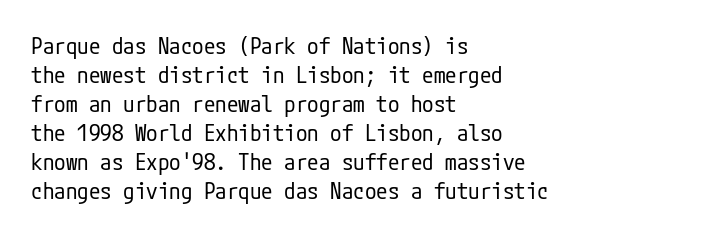
Q: Is the text bold? A: No.
Q: Is the text italic (slanted)? A: No, it is upright.
Q: Is the text underlined? A: No.
Q: How is the paragraph aligned? A: Left-aligned.
Q: Is the spacing between letters normal or unusually wide? A: Normal.
Q: Is the spacing between lines tight, normal or loose? A: Normal.
